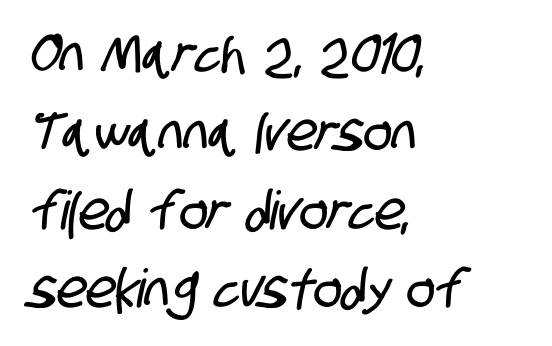
{"serif": "no", "width": "condensed", "stroke_contrast": "low", "x_height": "large", "monospaced": "no", "underline": "no", "align": "left", "line_spacing": "normal", "line_spacing_ratio": 1.48, "letter_spacing": "normal", "letter_spacing_em": 0.0, "glyph_px": 53}
